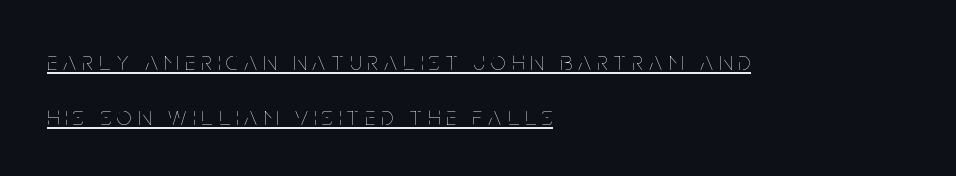
{"italic": "no", "bold": "no", "underline": "yes", "align": "left", "line_spacing": "loose", "line_spacing_ratio": 2.1, "letter_spacing": "wide", "letter_spacing_em": 0.24, "glyph_px": 26}
